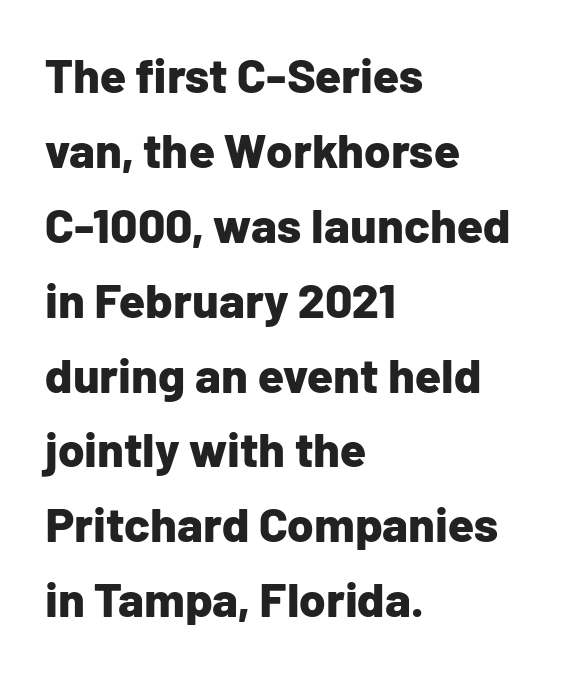
{"serif": "no", "italic": "no", "bold": "yes", "weight": "bold", "width": "normal", "stroke_contrast": "low", "x_height": "medium", "monospaced": "no", "underline": "no", "align": "left", "line_spacing": "normal", "line_spacing_ratio": 1.56, "letter_spacing": "normal", "letter_spacing_em": 0.0, "glyph_px": 48}
